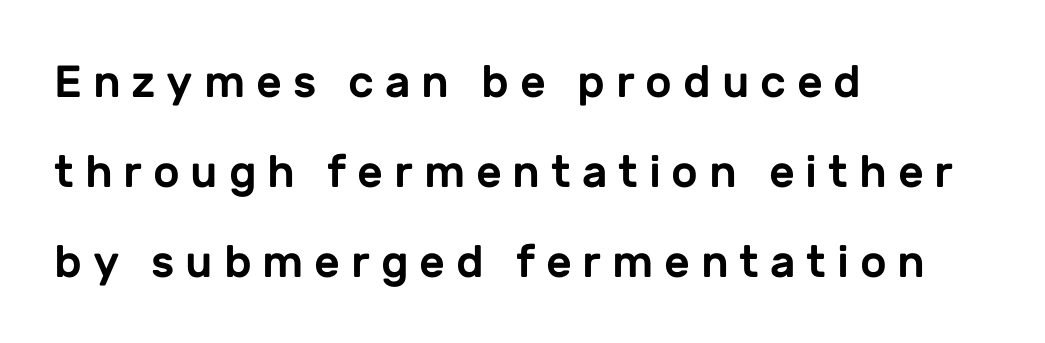
The image shows 45 px sans-serif type, upright; set left-aligned, loose line spacing (2.0x), unusually wide letter spacing (+0.24 em), not underlined; low stroke contrast and a medium x-height.
